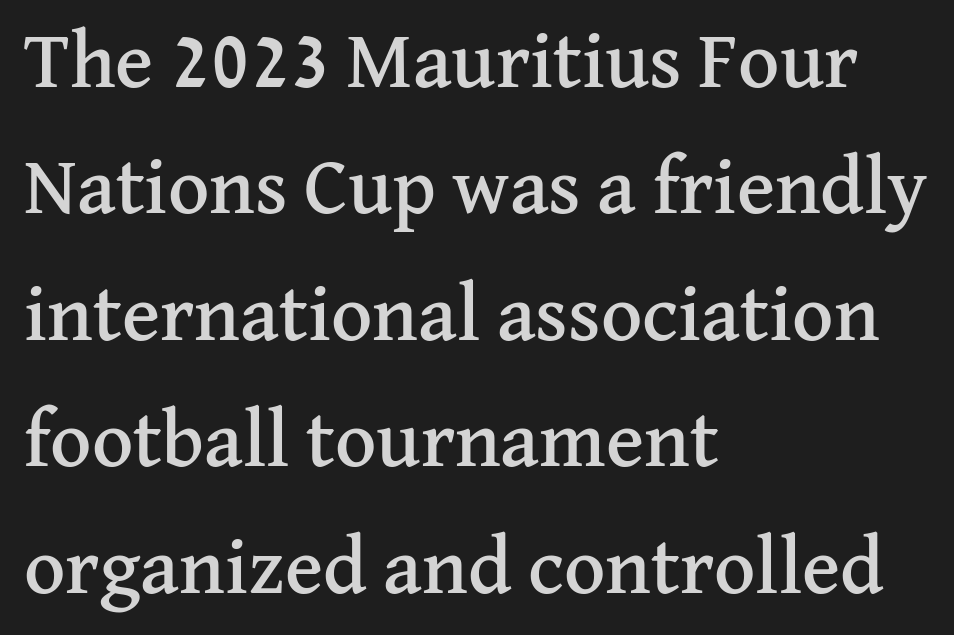
The image shows 80 px serif type, upright; set left-aligned, normal line spacing (1.58x), normal letter spacing, not underlined; medium stroke contrast and a medium x-height.
